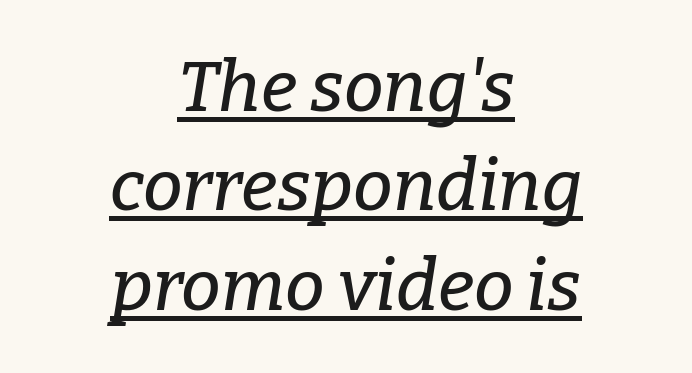
The font family rendered here belongs to the serif group. A rule runs beneath these lines of type. The letterforms sit shoulder to shoulder at normal distance. This sample keeps an unexceptional amount of space between lines. Alignment: centered.
